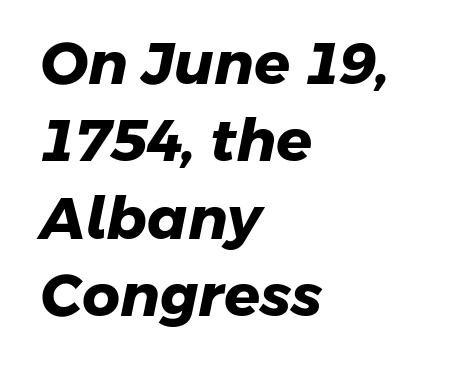
The image shows 59 px heavy sans-serif type; set left-aligned, normal line spacing (1.31x), normal letter spacing, not underlined; low stroke contrast and a medium x-height.
